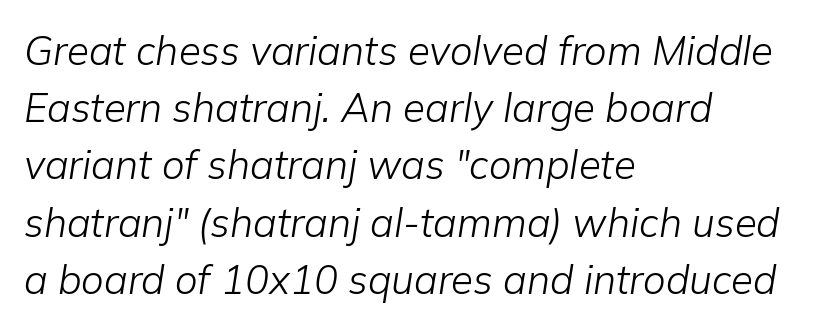
The image shows 40 px light type, italic (leaning right); set left-aligned, normal line spacing (1.43x), normal letter spacing, not underlined; low stroke contrast and a medium x-height.
